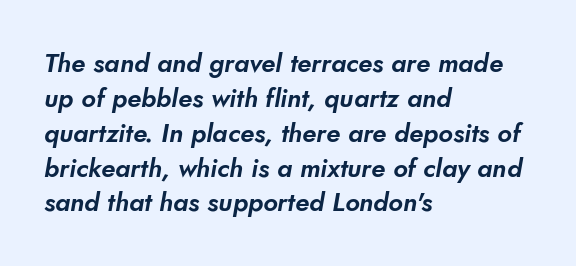
Q: Is the text underlined? A: No.
Q: How is the paragraph aligned? A: Left-aligned.
Q: Is the spacing between letters normal or unusually wide? A: Normal.
Q: Is the spacing between lines tight, normal or loose? A: Normal.
